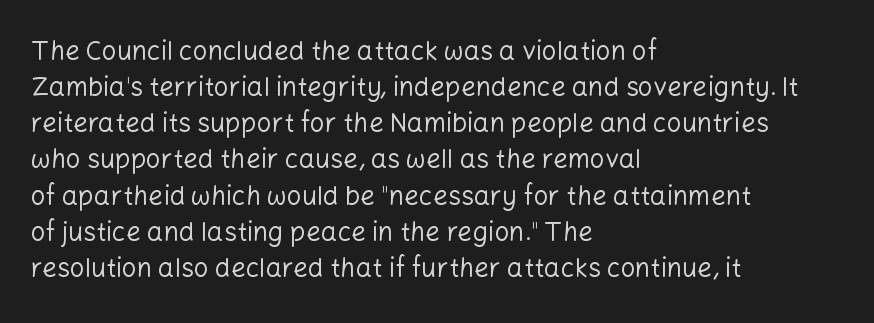
{"italic": "no", "bold": "no", "underline": "no", "align": "left", "line_spacing": "normal", "line_spacing_ratio": 1.39, "letter_spacing": "normal", "letter_spacing_em": 0.0, "glyph_px": 26}
